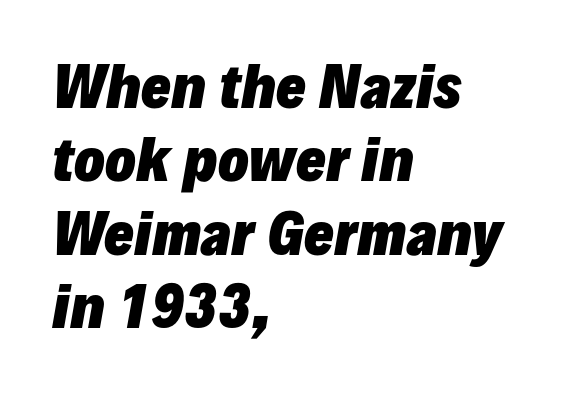
The image shows 56 px heavy type, italic (leaning right); set left-aligned, normal line spacing (1.31x), normal letter spacing, not underlined; low stroke contrast and a medium x-height.
